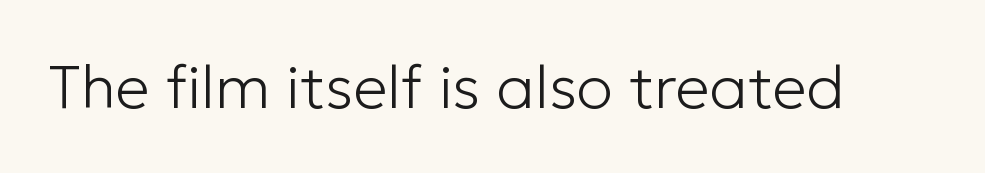
The image shows 61 px light sans-serif type, upright; set normal letter spacing, not underlined; low stroke contrast and a medium x-height.
